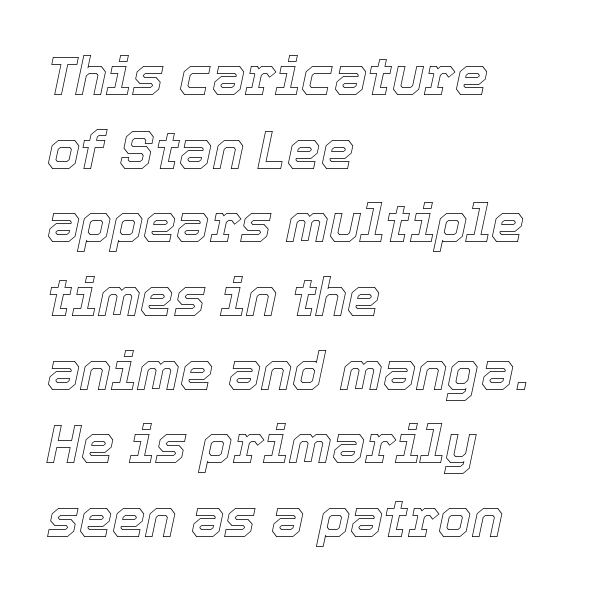
The image shows 53 px text type, italic (leaning right); set left-aligned, normal line spacing (1.39x), normal letter spacing, not underlined; a medium x-height.
